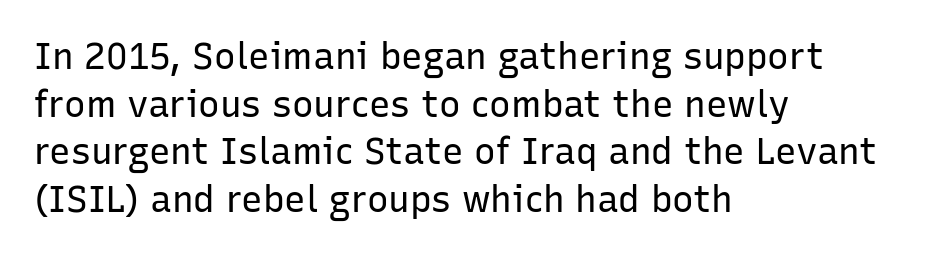
{"serif": "no", "italic": "no", "bold": "no", "weight": "regular", "width": "normal", "stroke_contrast": "low", "x_height": "medium", "monospaced": "no", "underline": "no", "align": "left", "line_spacing": "normal", "line_spacing_ratio": 1.32, "letter_spacing": "normal", "letter_spacing_em": 0.0, "glyph_px": 36}
